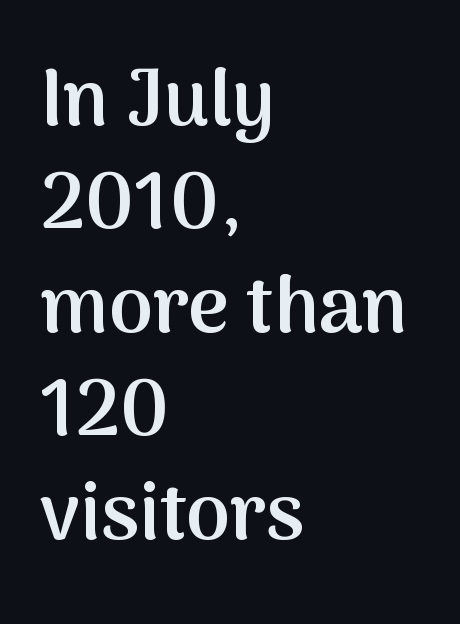
{"serif": "no", "italic": "no", "bold": "semi", "weight": "semibold", "width": "normal", "stroke_contrast": "medium", "x_height": "medium", "monospaced": "no", "underline": "no", "align": "left", "line_spacing": "normal", "line_spacing_ratio": 1.31, "letter_spacing": "normal", "letter_spacing_em": 0.0, "glyph_px": 79}
